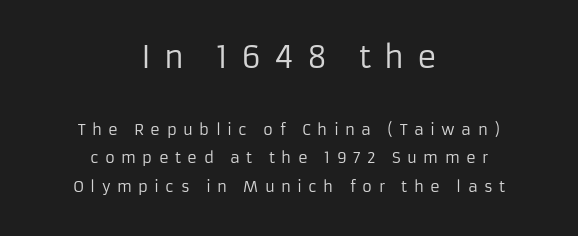
The image shows 30 px regular-weight sans-serif type, upright; set centered, loose line spacing (1.92x), unusually wide letter spacing (+0.42 em), not underlined; the first (top) block is 2.0x larger; low stroke contrast and a medium x-height.
